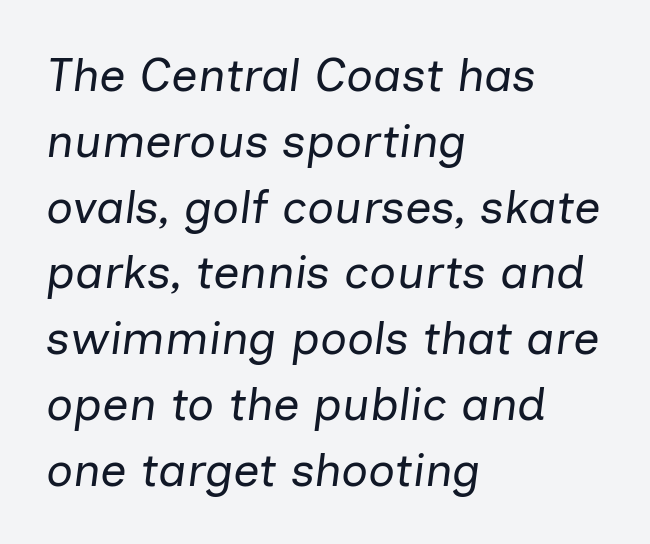
Words appear dense and cohesive because spacing is normal. Line spacing here is normal. A typesetter would call this proportional, since set widths differ per character. This rendering uses left alignment, leaving the right contour irregular. The letters look calm and open, with moderate or lighter stems. The whole block is typeset with a tilt.
